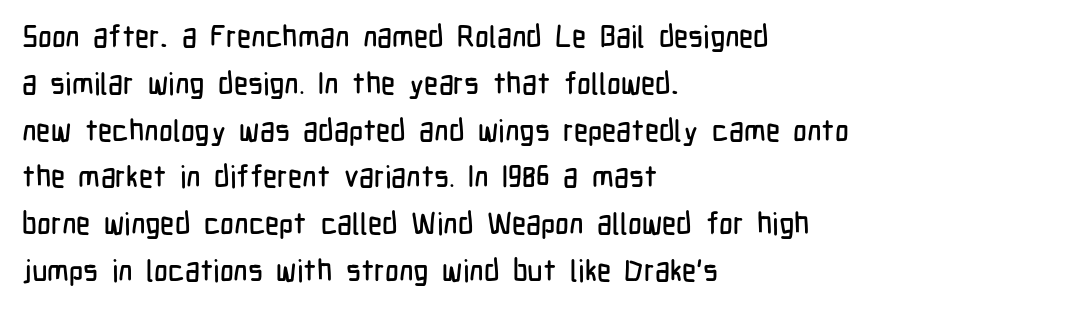
{"serif": "no", "italic": "no", "width": "condensed", "stroke_contrast": "low", "x_height": "medium", "monospaced": "no", "underline": "no", "align": "left", "line_spacing": "normal", "line_spacing_ratio": 1.56, "letter_spacing": "normal", "letter_spacing_em": 0.0, "glyph_px": 30}
